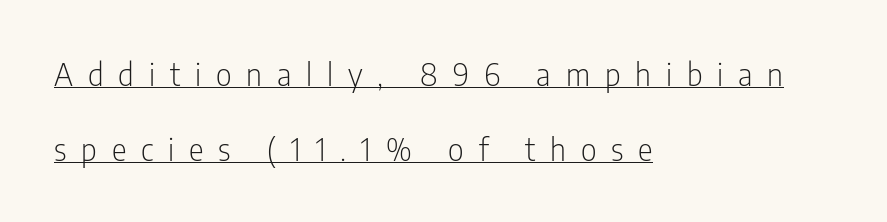
The image shows 31 px light, condensed sans-serif type, upright; set left-aligned, loose line spacing (2.41x), unusually wide letter spacing (+0.48 em), underlined; low stroke contrast and a medium x-height.
